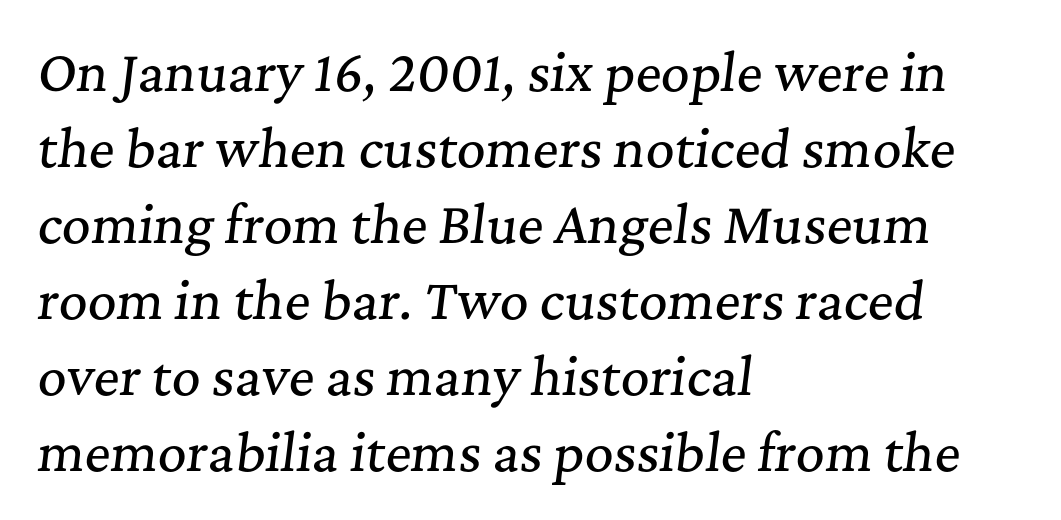
The image shows 50 px serif type, italic (leaning right); set left-aligned, normal line spacing (1.52x), normal letter spacing, not underlined; medium stroke contrast and a medium x-height.
